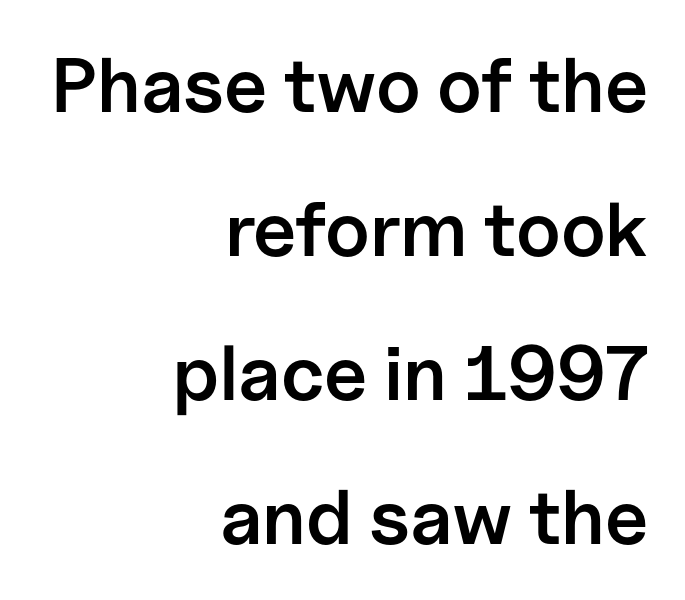
Typographic density is moderately raised because the face is semibold. Here the designer chose a conventional face with non-uniform glyph widths. This rendering employs a face without finishing strokes, i.e., a sans-serif. Here the glyphs are tracked normally, forming tight word shapes. The ragged edge is on the left, which tells us the setting is flush right.
